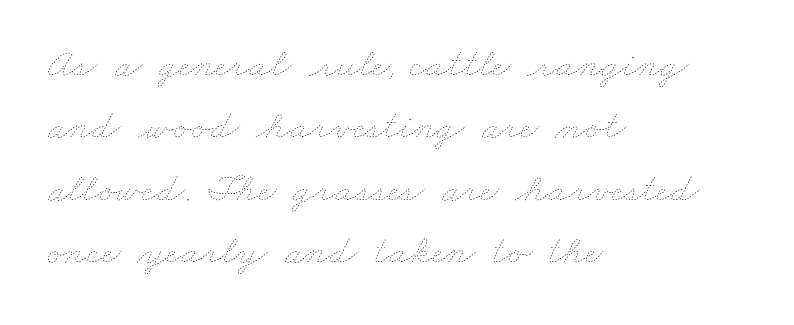
The letters look calm and open, with moderate or lighter stems. The passage shown is typed in a proportional face where columns would drift. Descender tails drop into unmarked territory. The vertical gap from one line to the next is medium. Nothing unusual about the tracking: characters are spaced as the font intends. Every row of glyphs begins at an identical x-position on the left.
